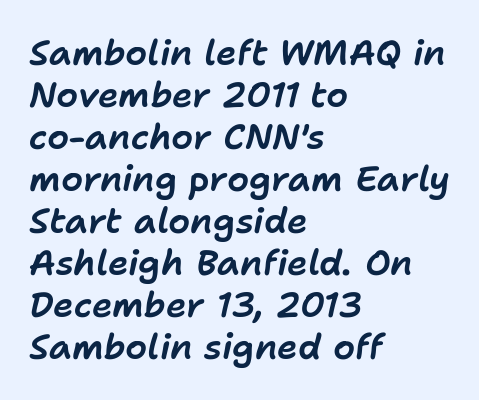
{"italic": "yes", "lean": "right", "slant_degrees": 11, "width": "normal", "stroke_contrast": "low", "x_height": "medium", "monospaced": "no", "underline": "no", "align": "left", "line_spacing_ratio": 1.2, "letter_spacing": "normal", "letter_spacing_em": 0.0, "glyph_px": 35}
